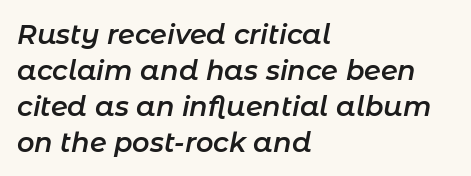
The image shows 27 px text type, italic (leaning right); set left-aligned, normal line spacing (1.33x), normal letter spacing, not underlined.
